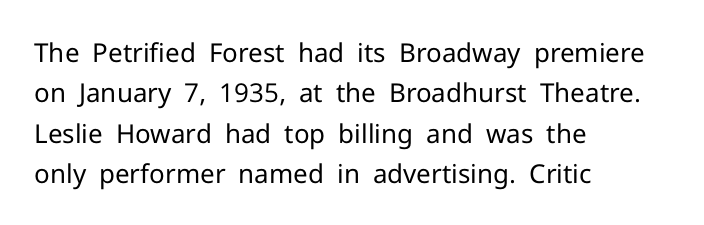
Q: Is the text bold? A: No.
Q: Is the text italic (slanted)? A: No, it is upright.
Q: Is the text underlined? A: No.
Q: How is the paragraph aligned? A: Left-aligned.
Q: Is the spacing between letters normal or unusually wide? A: Normal.
Q: Is the spacing between lines tight, normal or loose? A: Normal.
